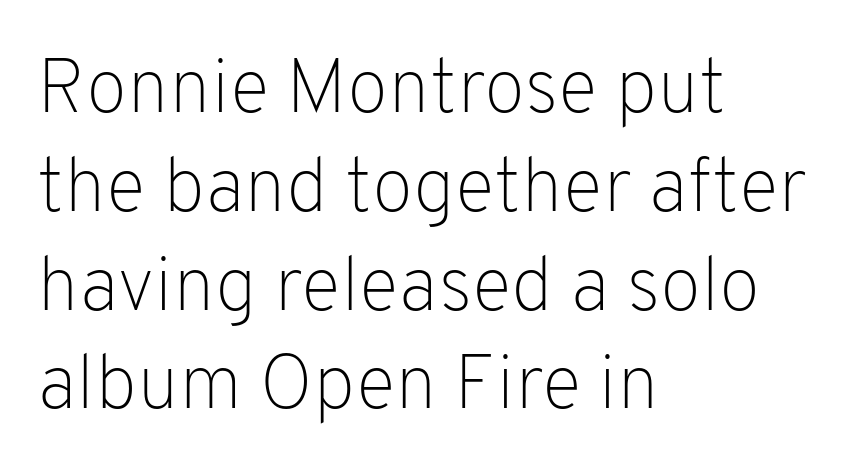
Q: Is the text bold? A: No.
Q: Is the text italic (slanted)? A: No, it is upright.
Q: Is the typeface a serif or a sans-serif typeface? A: Sans-serif.
Q: Is the text underlined? A: No.
Q: How is the paragraph aligned? A: Left-aligned.
Q: Is the spacing between letters normal or unusually wide? A: Normal.
Q: Is the spacing between lines tight, normal or loose? A: Normal.
Q: Width (condensed, normal, or wide)? A: Normal.
Q: Stroke contrast? A: Low.
Q: x-height? A: Medium.
Q: Monospaced? A: No.
